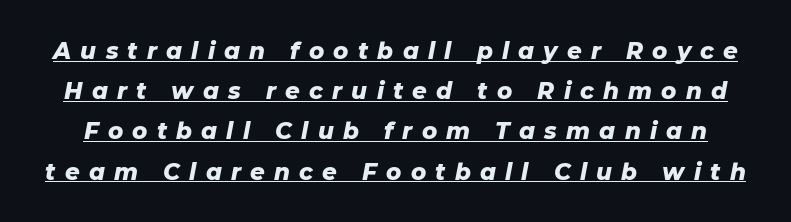
{"italic": "yes", "lean": "right", "slant_degrees": 11, "bold": "yes", "underline": "yes", "line_spacing_ratio": 1.75, "letter_spacing": "wide", "letter_spacing_em": 0.4, "glyph_px": 23}
